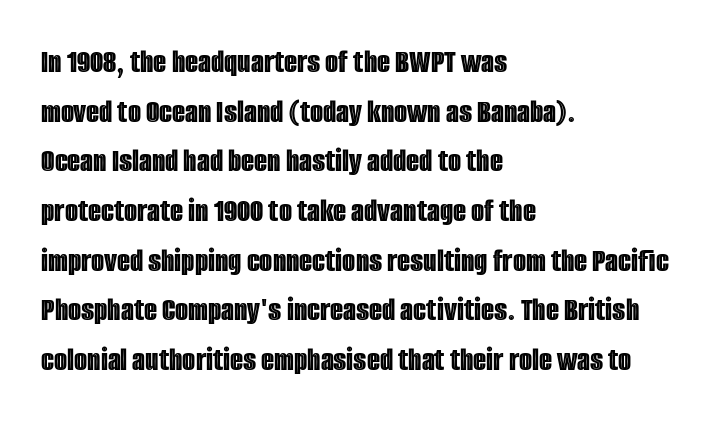
This sample uses an upright cut, with every glyph sitting square on the baseline. Just letters on the line, the space beneath them empty. A typesetter would call this zero additional tracking. These lines are set flush left with a ragged right edge.
